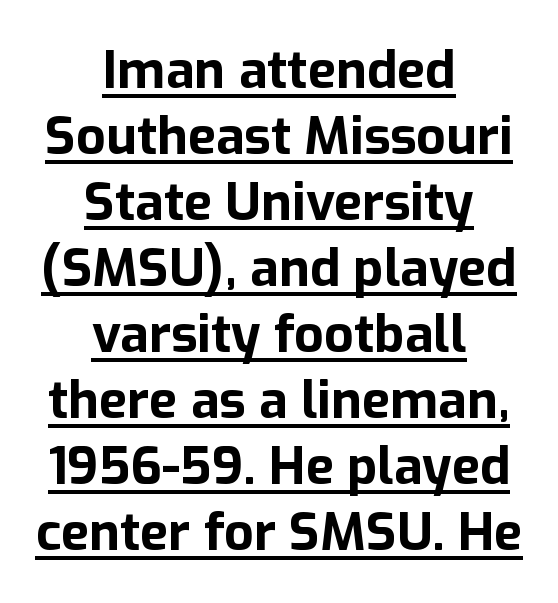
{"serif": "no", "italic": "no", "bold": "yes", "weight": "bold", "width": "normal", "stroke_contrast": "low", "x_height": "medium", "monospaced": "no", "underline": "yes", "align": "center", "line_spacing": "normal", "line_spacing_ratio": 1.27, "letter_spacing": "normal", "letter_spacing_em": 0.0, "glyph_px": 52}
